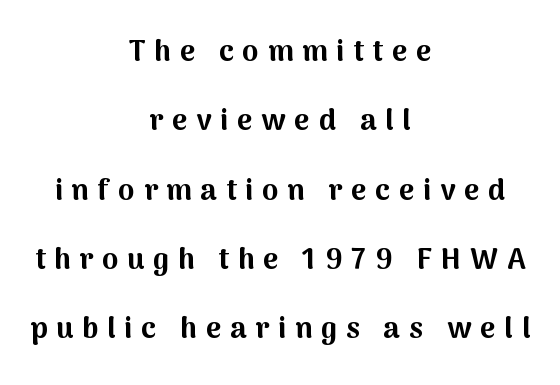
Q: Is the text bold? A: Yes.
Q: Is the text italic (slanted)? A: No, it is upright.
Q: Is the typeface a serif or a sans-serif typeface? A: Sans-serif.
Q: Is the text underlined? A: No.
Q: How is the paragraph aligned? A: Centered.
Q: Is the spacing between letters normal or unusually wide? A: Unusually wide.
Q: Is the spacing between lines tight, normal or loose? A: Loose.
Q: Width (condensed, normal, or wide)? A: Normal.
Q: Stroke contrast? A: Medium.
Q: x-height? A: Medium.
Q: Monospaced? A: No.
